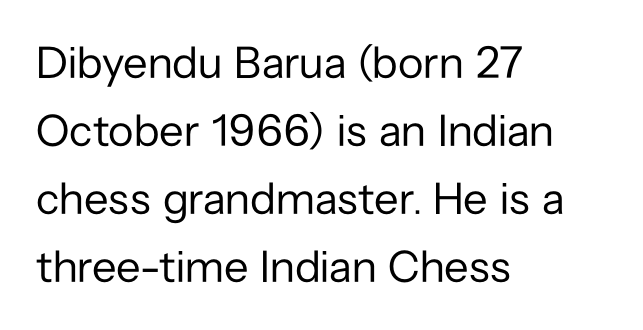
Quick note: underline off. Whoever set this chose a conventional vertical rhythm. The strokes carry an ordinary text weight at most. Visually the block forms a straight wall on the left and a jagged coastline on the right.
